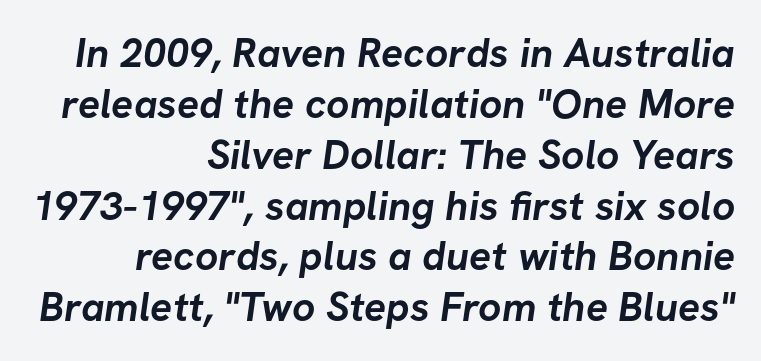
The face used here is proportionally spaced, like ordinary book or web type. Just letters on the line, the space beneath them empty. The face used here is a sans, in the tradition of grotesques and geometrics. Right-aligned paragraph, ragged on the left.
